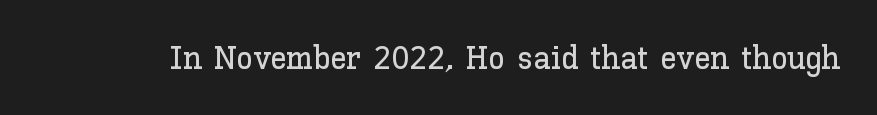
The letters stand straight up with perfectly vertical stems. Default kerning and tracking; the words read as compact shapes. Type without underlining. The rendering uses natural spacing where letterforms have individual widths.
